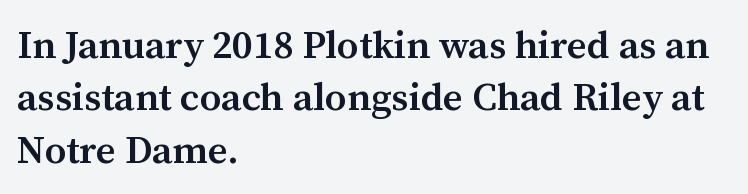
Q: Is the text bold? A: Semi-bold.
Q: Is the text italic (slanted)? A: No, it is upright.
Q: Is the typeface a serif or a sans-serif typeface? A: Serif.
Q: Is the text underlined? A: No.
Q: How is the paragraph aligned? A: Left-aligned.
Q: Is the spacing between letters normal or unusually wide? A: Normal.
Q: Is the spacing between lines tight, normal or loose? A: Normal.
Q: Width (condensed, normal, or wide)? A: Normal.
Q: Stroke contrast? A: Medium.
Q: x-height? A: Medium.
Q: Monospaced? A: No.
